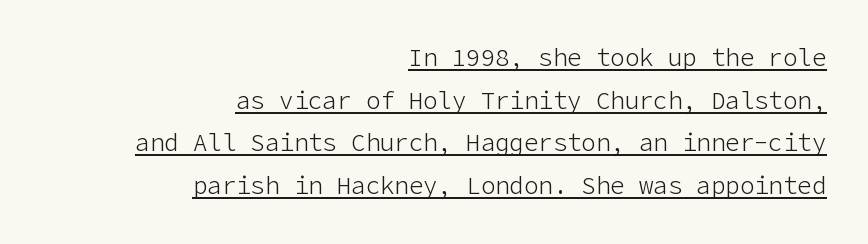
The image shows 24 px text type, upright; set right-aligned, line spacing 1.78x, normal letter spacing, underlined.
